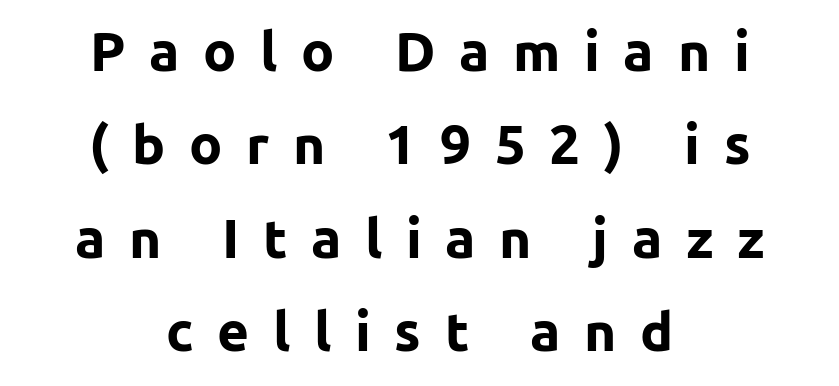
{"serif": "no", "italic": "no", "bold": "yes", "weight": "bold", "width": "normal", "stroke_contrast": "low", "x_height": "medium", "monospaced": "no", "underline": "no", "align": "center", "line_spacing": "normal", "line_spacing_ratio": 1.7, "letter_spacing": "wide", "letter_spacing_em": 0.43, "glyph_px": 55}
